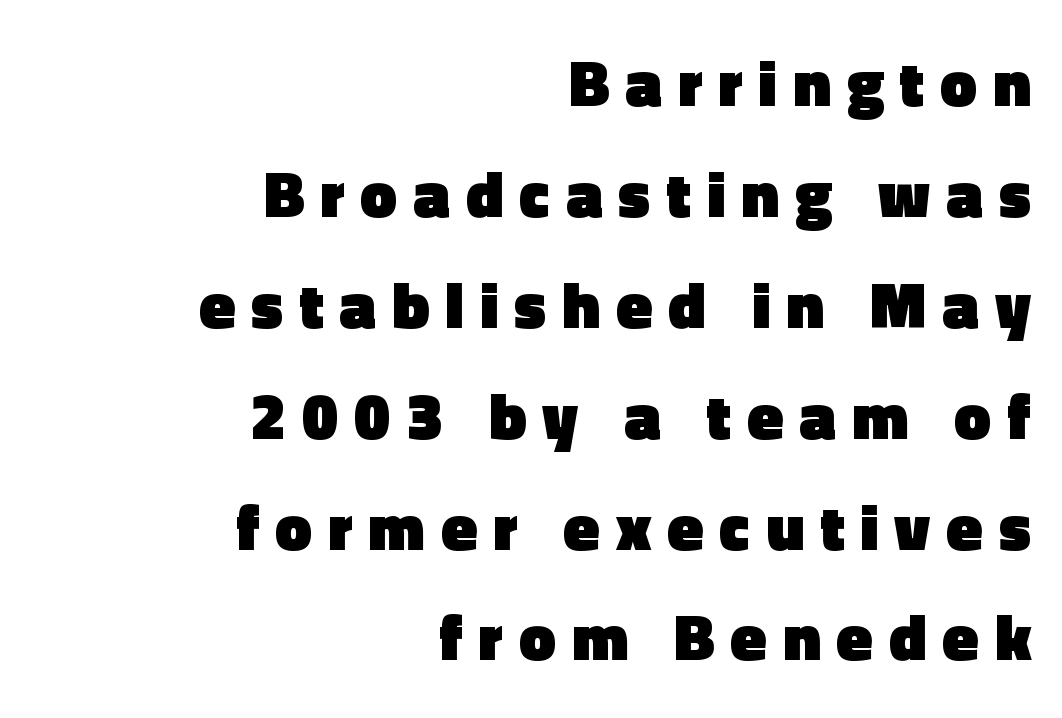
Q: Is the text bold? A: Yes.
Q: Is the text italic (slanted)? A: No, it is upright.
Q: Is the typeface a serif or a sans-serif typeface? A: Sans-serif.
Q: Is the text underlined? A: No.
Q: How is the paragraph aligned? A: Right-aligned.
Q: Is the spacing between letters normal or unusually wide? A: Unusually wide.
Q: Is the spacing between lines tight, normal or loose? A: Normal.
Q: Width (condensed, normal, or wide)? A: Normal.
Q: x-height? A: Medium.
Q: Monospaced? A: No.
